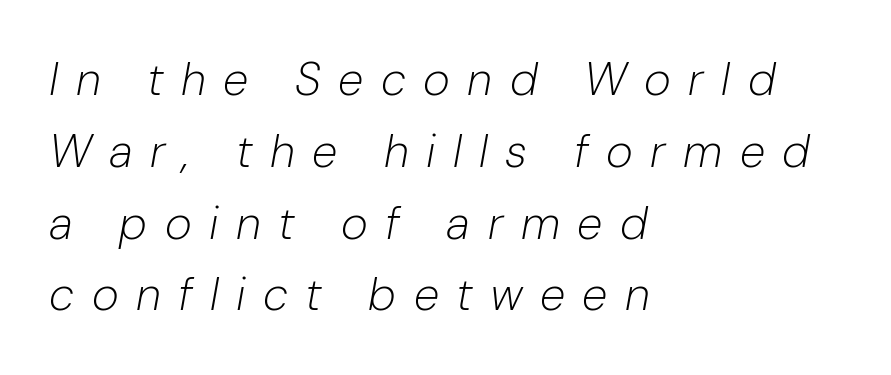
The image shows 46 px light type, italic (leaning right); set left-aligned, normal line spacing (1.56x), unusually wide letter spacing (+0.38 em), not underlined; low stroke contrast and a medium x-height.
